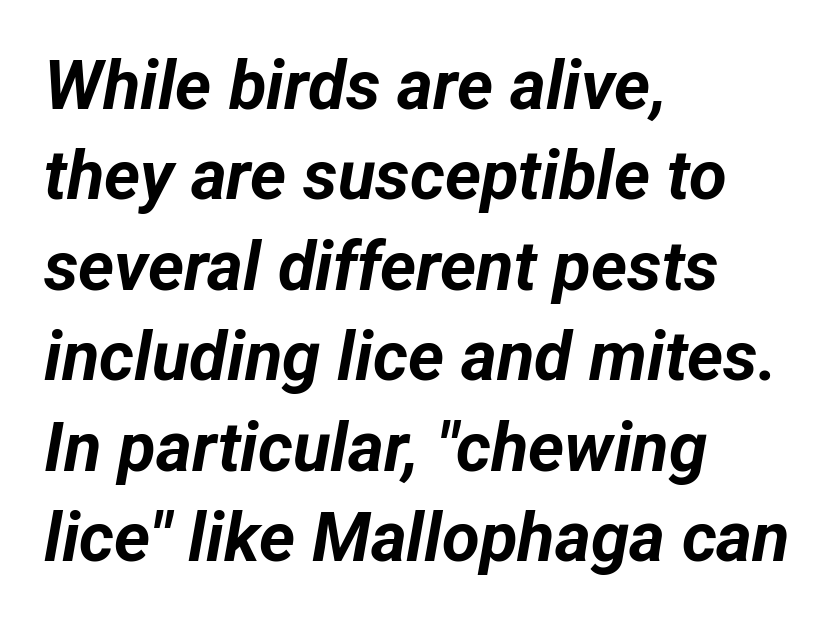
Underline: absent. The passage shown is typed in a proportional face where columns would drift. The type is set solid horizontally, with unmodified tracking. Horizontally, the lines are justified to the leading edge only.
